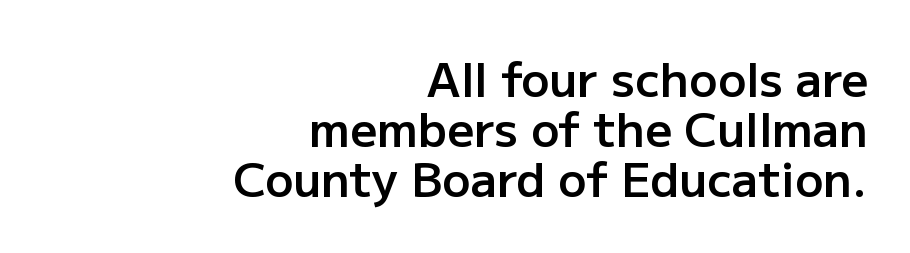
Q: Is the text bold? A: Semi-bold.
Q: Is the text italic (slanted)? A: No, it is upright.
Q: Is the typeface a serif or a sans-serif typeface? A: Sans-serif.
Q: Is the text underlined? A: No.
Q: How is the paragraph aligned? A: Right-aligned.
Q: Is the spacing between letters normal or unusually wide? A: Normal.
Q: Is the spacing between lines tight, normal or loose? A: Tight.
Q: Width (condensed, normal, or wide)? A: Normal.
Q: Stroke contrast? A: Low.
Q: x-height? A: Medium.
Q: Monospaced? A: No.
